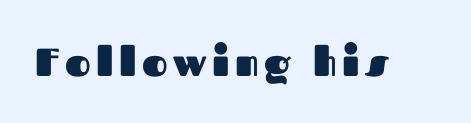
The image shows 39 px heavy sans-serif type, upright; set not underlined; medium stroke contrast and a medium x-height.
